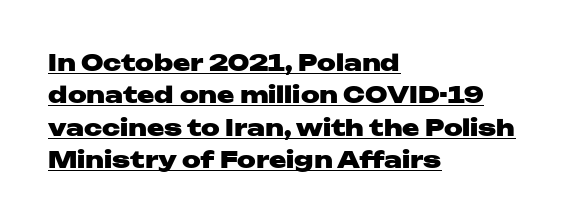
The image shows 23 px bold type, upright; set left-aligned, normal line spacing (1.41x), normal letter spacing, underlined.
